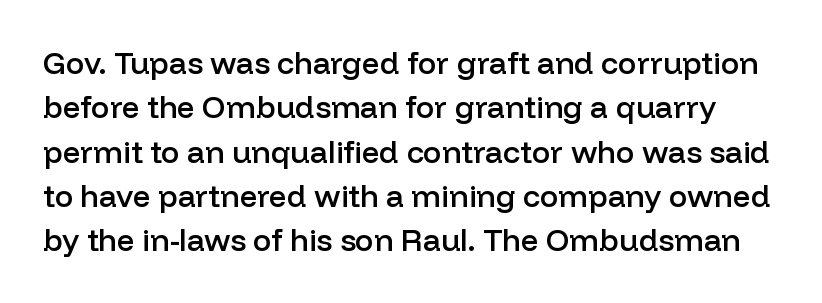
A somewhat darkened texture: the type is semibold rather than bold. Vertical strokes here are truly vertical. Tracking value appears to be zero — textbook default spacing. Each letter keeps its own natural width here, so spacing adapts to shape. The space directly below the letters is spotless. What kind of face is this? One without serifs — a sans.
